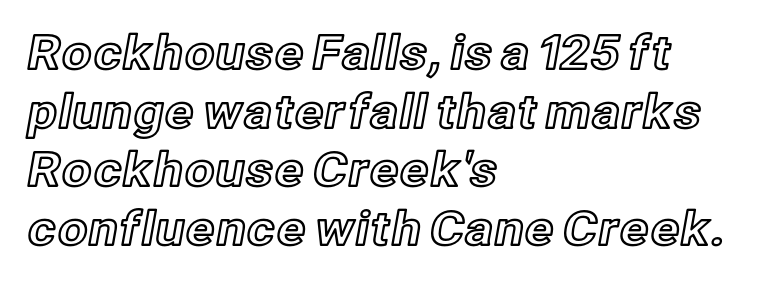
The image shows 47 px text type; set left-aligned, normal line spacing (1.25x), normal letter spacing, not underlined; a medium x-height.
